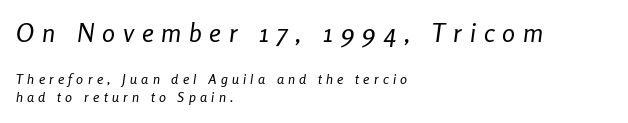
{"italic": "yes", "lean": "right", "slant_degrees": 8, "bold": "no", "underline": "no", "align": "left", "line_spacing": "normal", "line_spacing_ratio": 1.29, "letter_spacing": "wide", "letter_spacing_em": 0.3, "larger_block": "first", "size_ratio": 1.86, "glyph_px": 26}
